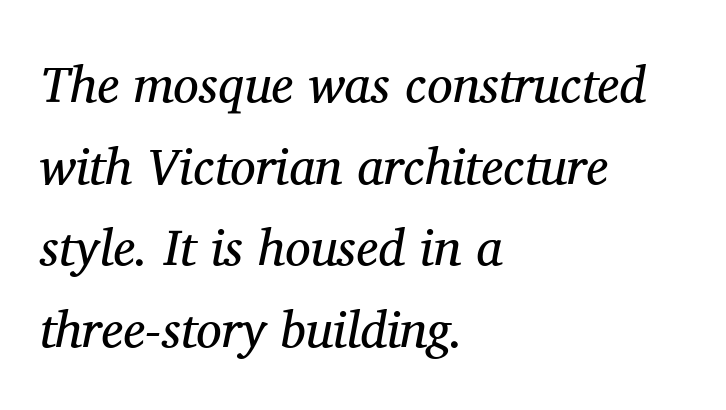
The image shows 51 px regular-weight serif type, italic (leaning right); set left-aligned, normal line spacing (1.6x), normal letter spacing, not underlined; medium stroke contrast and a medium x-height.
